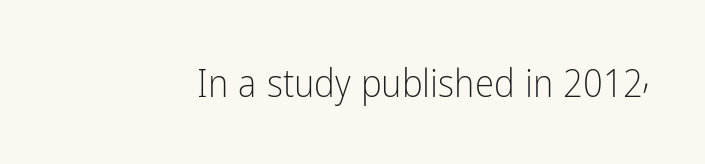
The image shows 39 px light, condensed sans-serif type, upright; set normal letter spacing, not underlined; low stroke contrast and a medium x-height.
